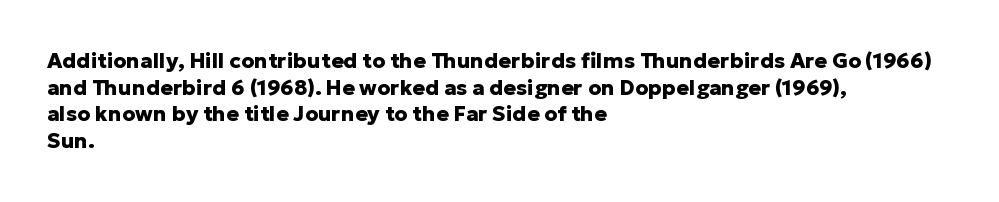
Honestly, the row spacing looks completely unremarkable. Posture: upright roman. Plenty of ink on the page — the face is bold. Typeset ragged right — the left edge is the straight one.
